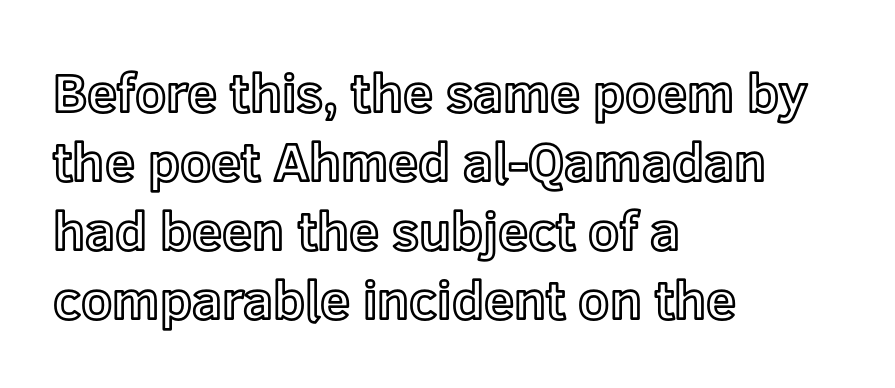
No word sits above an underline. Do the characters align in a grid? No, the font is proportional. Leftover space on each line is placed entirely after the last word. Between one letter and the next there's only the usual sliver of space. It's the straight-up-and-down kind of type.
